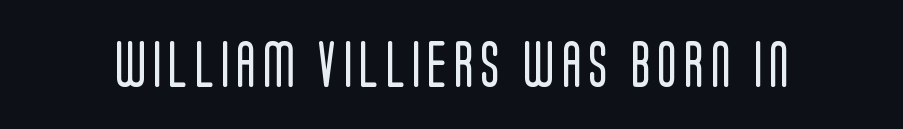
The image shows 46 px regular-weight, condensed sans-serif type, upright; set not underlined; low stroke contrast and a large x-height.
